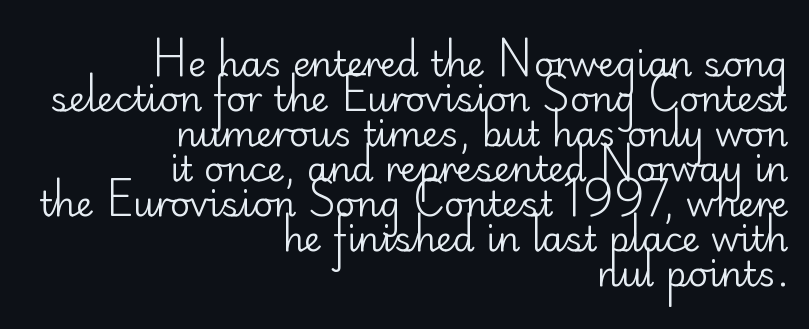
Q: Is the text bold? A: No.
Q: Is the text italic (slanted)? A: No, it is upright.
Q: Is the typeface a serif or a sans-serif typeface? A: Sans-serif.
Q: Is the text underlined? A: No.
Q: How is the paragraph aligned? A: Right-aligned.
Q: Is the spacing between letters normal or unusually wide? A: Normal.
Q: Is the spacing between lines tight, normal or loose? A: Tight.
Q: Width (condensed, normal, or wide)? A: Normal.
Q: Stroke contrast? A: Low.
Q: x-height? A: Small.
Q: Monospaced? A: No.
